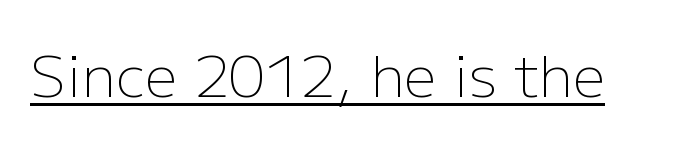
The image shows 57 px light sans-serif type, upright; set normal letter spacing, underlined; low stroke contrast and a medium x-height.
